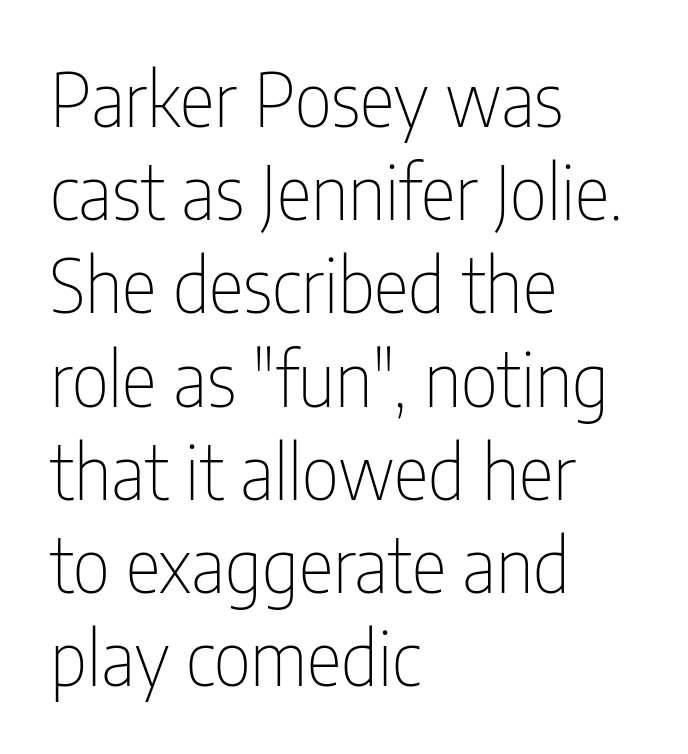
Q: Is the text bold? A: No.
Q: Is the text italic (slanted)? A: No, it is upright.
Q: Is the typeface a serif or a sans-serif typeface? A: Sans-serif.
Q: Is the text underlined? A: No.
Q: How is the paragraph aligned? A: Left-aligned.
Q: Is the spacing between letters normal or unusually wide? A: Normal.
Q: Is the spacing between lines tight, normal or loose? A: Normal.
Q: Width (condensed, normal, or wide)? A: Condensed.
Q: Stroke contrast? A: Low.
Q: x-height? A: Medium.
Q: Monospaced? A: No.
